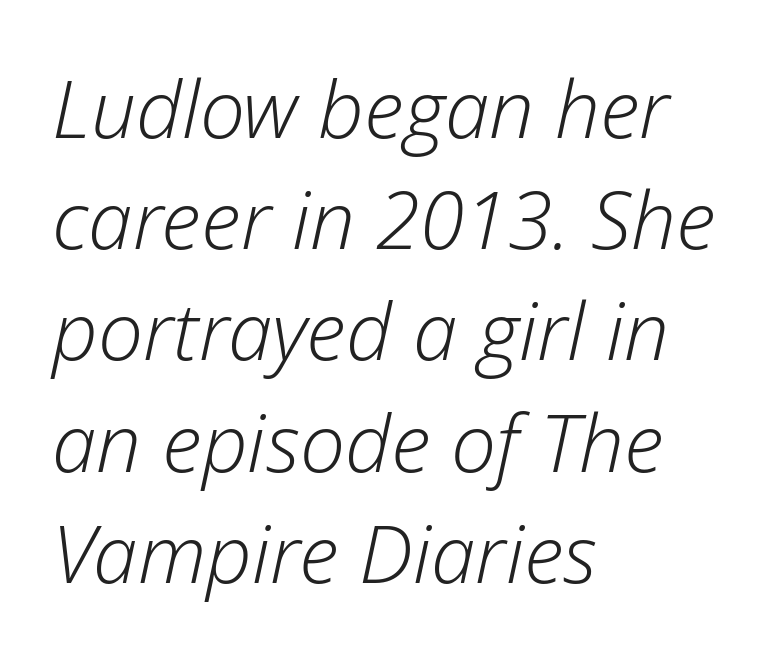
Interline gaps are of average width in this sample. The passage shown has conventional tracking throughout. Tall strokes in this sample are angled rather than plumb. This sample has the flowing, uneven cadence of proportional lettering. Unmarked baselines from the first word to the last.
